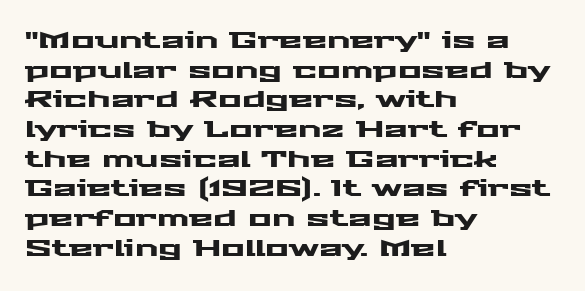
Q: Is the text italic (slanted)? A: No, it is upright.
Q: Is the text underlined? A: No.
Q: How is the paragraph aligned? A: Left-aligned.
Q: Is the spacing between letters normal or unusually wide? A: Normal.
Q: Is the spacing between lines tight, normal or loose? A: Normal.
